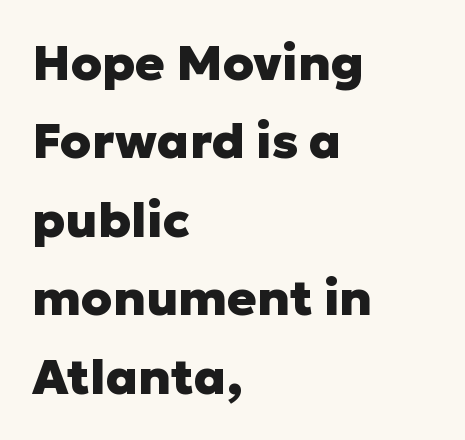
{"serif": "no", "italic": "no", "bold": "yes", "weight": "heavy", "width": "normal", "stroke_contrast": "low", "x_height": "medium", "monospaced": "no", "underline": "no", "align": "left", "line_spacing": "normal", "line_spacing_ratio": 1.6, "letter_spacing": "normal", "letter_spacing_em": 0.0, "glyph_px": 49}
